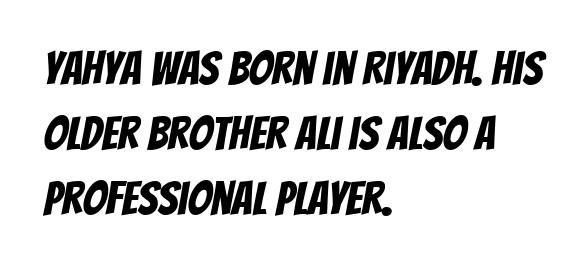
The image shows 47 px condensed sans-serif type; set left-aligned, normal line spacing (1.38x), normal letter spacing, not underlined; low stroke contrast and a large x-height.
